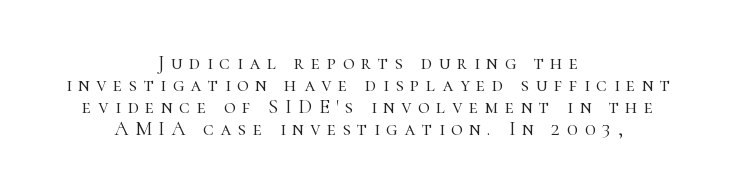
Q: Is the text bold? A: No.
Q: Is the text italic (slanted)? A: No, it is upright.
Q: Is the text underlined? A: No.
Q: How is the paragraph aligned? A: Centered.
Q: Is the spacing between letters normal or unusually wide? A: Unusually wide.
Q: Is the spacing between lines tight, normal or loose? A: Tight.
